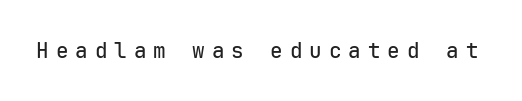
{"italic": "no", "underline": "no", "letter_spacing": "wide", "letter_spacing_em": 0.33, "glyph_px": 21}
